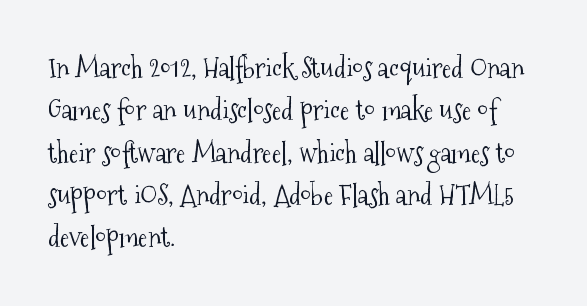
Q: Is the text bold? A: No.
Q: Is the text italic (slanted)? A: No, it is upright.
Q: Is the typeface a serif or a sans-serif typeface? A: Serif.
Q: Is the text underlined? A: No.
Q: How is the paragraph aligned? A: Left-aligned.
Q: Is the spacing between letters normal or unusually wide? A: Normal.
Q: Is the spacing between lines tight, normal or loose? A: Normal.
Q: Width (condensed, normal, or wide)? A: Condensed.
Q: Stroke contrast? A: Medium.
Q: x-height? A: Medium.
Q: Monospaced? A: No.
